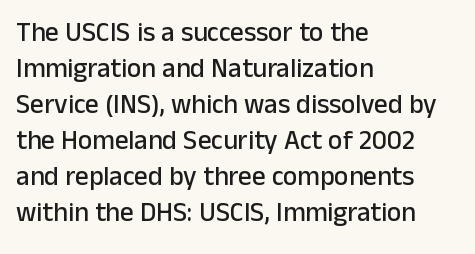
{"italic": "no", "underline": "no", "align": "left", "line_spacing": "normal", "line_spacing_ratio": 1.33, "letter_spacing": "normal", "letter_spacing_em": 0.0, "glyph_px": 27}
